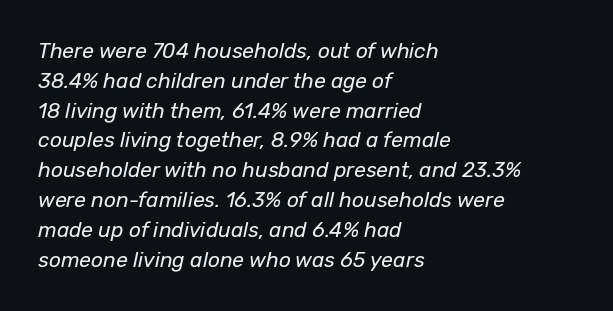
The passage shown leans; its letterforms are oblique. In terms of leading, this rendering sits right in the middle. The weight tops out at a normal text grade. The passage is arranged the way most books set body copy — flush left.
